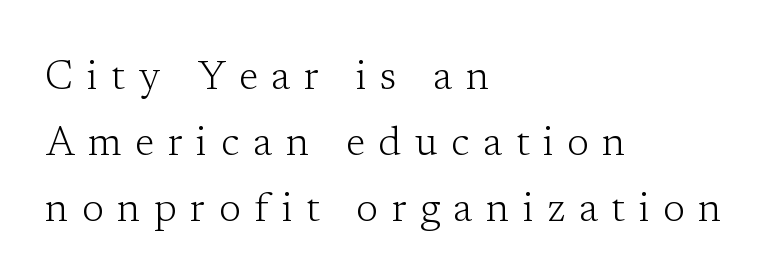
Upright lettering throughout. The face looks like a standard text weight, possibly lighter. What kind of face is this? One with serifs. Here the designer chose a conventional face with non-uniform glyph widths. Teacher's note: observe the even left margin — that is flush-left alignment.
